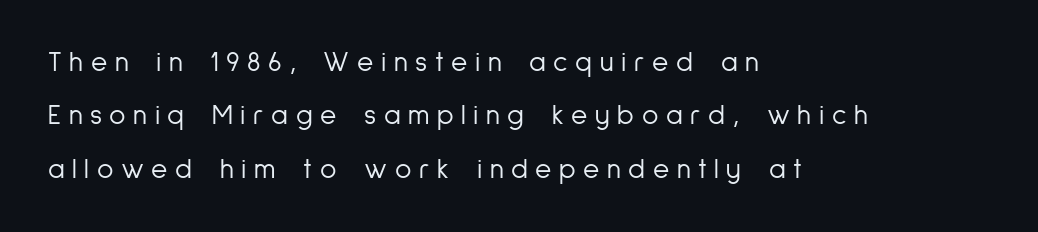
The image shows 28 px light, condensed sans-serif type, upright; set left-aligned, loose line spacing (1.91x), unusually wide letter spacing (+0.27 em), not underlined; low stroke contrast and a medium x-height.
